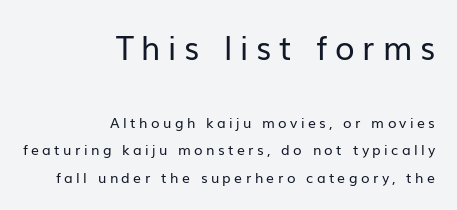
Q: Is the text bold? A: No.
Q: Is the text italic (slanted)? A: No, it is upright.
Q: Is the typeface a serif or a sans-serif typeface? A: Sans-serif.
Q: Is the text underlined? A: No.
Q: How is the paragraph aligned? A: Right-aligned.
Q: Is the spacing between letters normal or unusually wide? A: Unusually wide.
Q: Is the spacing between lines tight, normal or loose? A: Loose.
Q: Which block of text is set in a larger size, the first (top) or the second (bottom)? A: The first (top) one.
Q: Width (condensed, normal, or wide)? A: Normal.
Q: Stroke contrast? A: Low.
Q: x-height? A: Medium.
Q: Monospaced? A: No.
